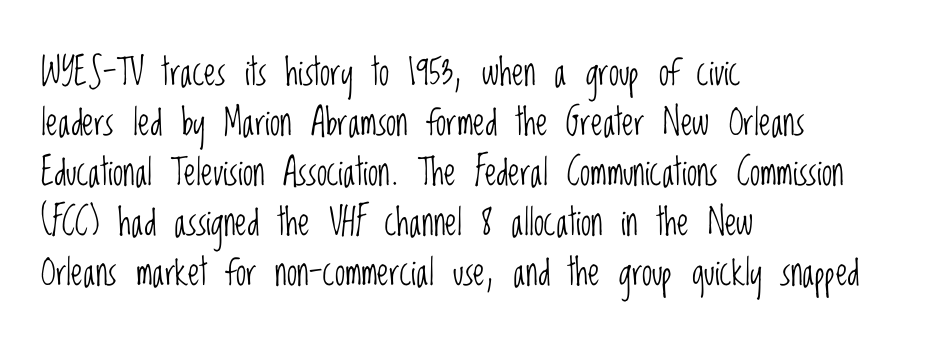
Q: Is the text bold? A: No.
Q: Is the text italic (slanted)? A: No, it is upright.
Q: Is the typeface a serif or a sans-serif typeface? A: Sans-serif.
Q: Is the text underlined? A: No.
Q: How is the paragraph aligned? A: Left-aligned.
Q: Is the spacing between letters normal or unusually wide? A: Normal.
Q: Is the spacing between lines tight, normal or loose? A: Normal.
Q: Width (condensed, normal, or wide)? A: Condensed.
Q: Stroke contrast? A: Low.
Q: x-height? A: Large.
Q: Monospaced? A: No.
